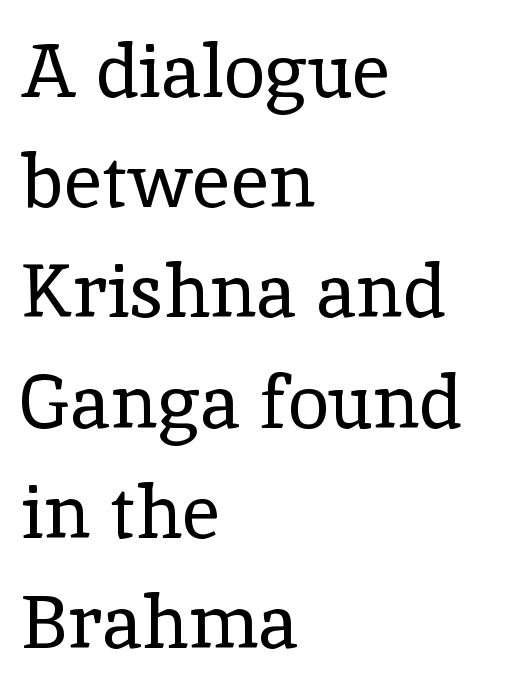
The image shows 75 px regular-weight serif type, upright; set left-aligned, normal line spacing (1.47x), normal letter spacing, not underlined; a medium x-height.
